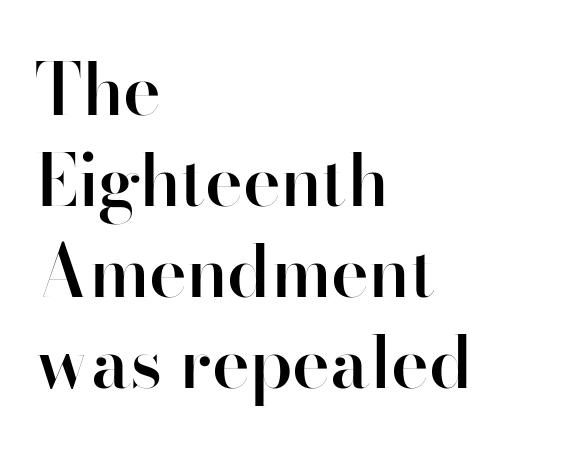
The image shows 71 px semibold sans-serif type, upright; set left-aligned, normal line spacing (1.28x), normal letter spacing, not underlined; high stroke contrast and a small x-height.
